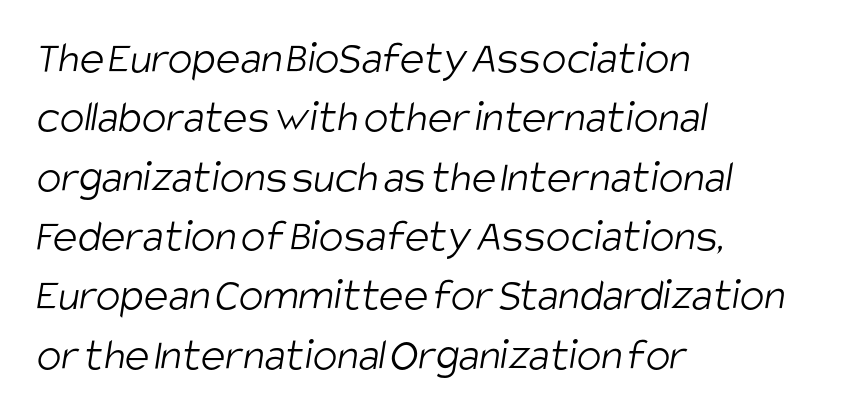
Q: Is the text bold? A: No.
Q: Is the typeface a serif or a sans-serif typeface? A: Sans-serif.
Q: Is the text underlined? A: No.
Q: How is the paragraph aligned? A: Left-aligned.
Q: Is the spacing between letters normal or unusually wide? A: Normal.
Q: Is the spacing between lines tight, normal or loose? A: Normal.
Q: Width (condensed, normal, or wide)? A: Condensed.
Q: Stroke contrast? A: Low.
Q: x-height? A: Large.
Q: Monospaced? A: No.
